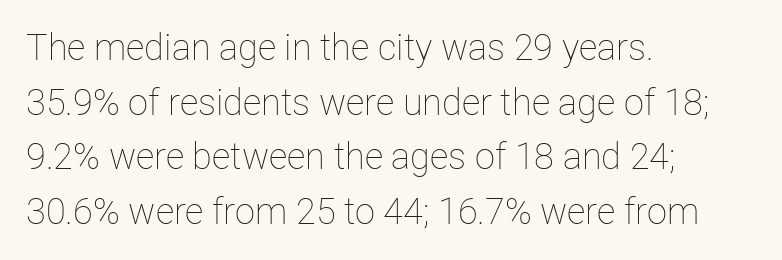
The string is rendered with underlining switched off. Each letter keeps its own natural width here, so spacing adapts to shape. This sample is left-justified, so line endings fall wherever the words run out. The vertical gap from one line to the next is medium.
